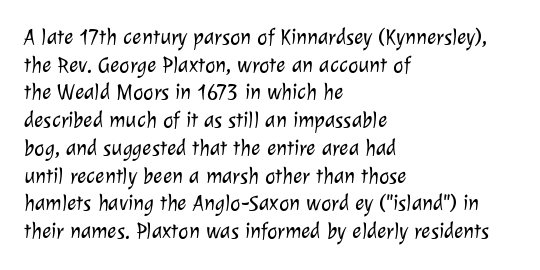
{"bold": "no", "underline": "no", "align": "left", "line_spacing": "normal", "line_spacing_ratio": 1.26, "letter_spacing": "normal", "letter_spacing_em": 0.0, "glyph_px": 22}
